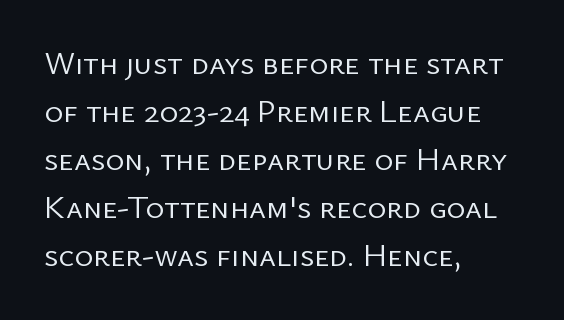
{"serif": "no", "italic": "no", "bold": "no", "weight": "regular", "width": "normal", "stroke_contrast": "low", "x_height": "medium", "monospaced": "no", "underline": "no", "align": "left", "line_spacing": "normal", "line_spacing_ratio": 1.5, "letter_spacing": "normal", "letter_spacing_em": 0.0, "glyph_px": 32}
